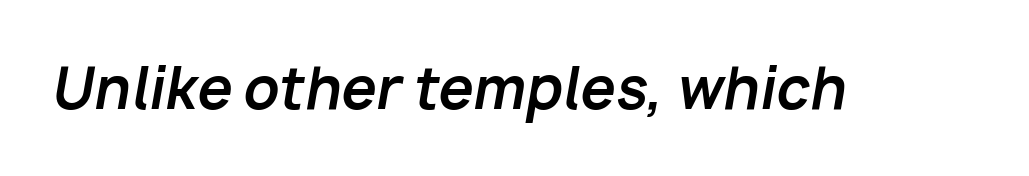
Q: Is the text bold? A: Yes.
Q: Is the text italic (slanted)? A: Yes, it leans right by about 10 degrees.
Q: Is the text underlined? A: No.
Q: Is the spacing between letters normal or unusually wide? A: Normal.
Q: Width (condensed, normal, or wide)? A: Normal.
Q: Stroke contrast? A: Low.
Q: x-height? A: Medium.
Q: Monospaced? A: No.
